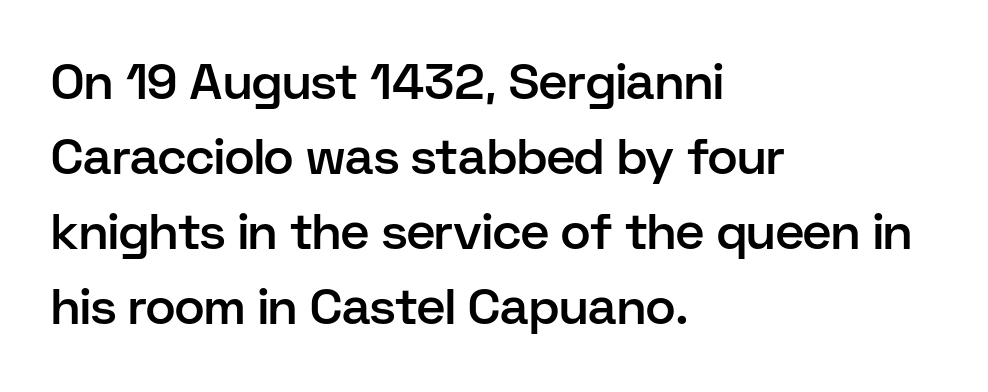
Q: Is the text bold? A: Semi-bold.
Q: Is the text italic (slanted)? A: No, it is upright.
Q: Is the typeface a serif or a sans-serif typeface? A: Sans-serif.
Q: Is the text underlined? A: No.
Q: How is the paragraph aligned? A: Left-aligned.
Q: Is the spacing between letters normal or unusually wide? A: Normal.
Q: Is the spacing between lines tight, normal or loose? A: Normal.
Q: Width (condensed, normal, or wide)? A: Normal.
Q: Stroke contrast? A: Low.
Q: x-height? A: Medium.
Q: Monospaced? A: No.
